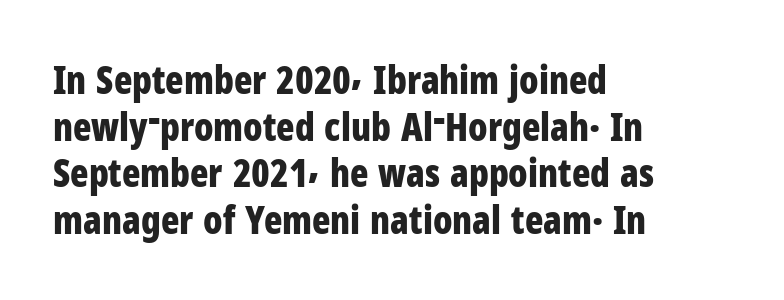
{"serif": "no", "italic": "no", "bold": "yes", "weight": "bold", "width": "condensed", "stroke_contrast": "low", "x_height": "medium", "monospaced": "no", "underline": "no", "align": "left", "line_spacing_ratio": 1.23, "letter_spacing": "normal", "letter_spacing_em": 0.0, "glyph_px": 38}
